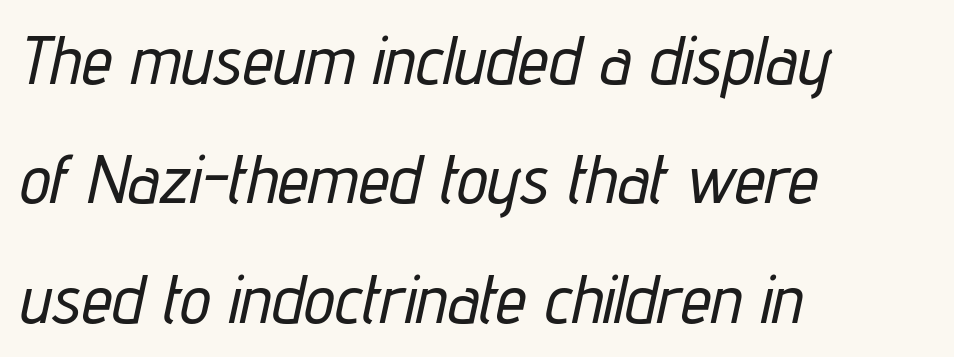
{"italic": "yes", "lean": "right", "slant_degrees": 12, "width": "condensed", "stroke_contrast": "low", "x_height": "medium", "monospaced": "no", "underline": "no", "align": "left", "line_spacing_ratio": 1.73, "letter_spacing": "normal", "letter_spacing_em": 0.0, "glyph_px": 69}
